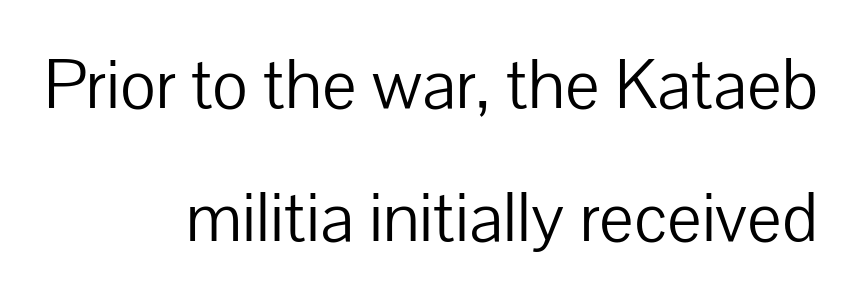
Q: Is the text bold? A: No.
Q: Is the text italic (slanted)? A: No, it is upright.
Q: Is the typeface a serif or a sans-serif typeface? A: Sans-serif.
Q: Is the text underlined? A: No.
Q: How is the paragraph aligned? A: Right-aligned.
Q: Is the spacing between letters normal or unusually wide? A: Normal.
Q: Is the spacing between lines tight, normal or loose? A: Loose.
Q: Width (condensed, normal, or wide)? A: Normal.
Q: Stroke contrast? A: Low.
Q: x-height? A: Medium.
Q: Monospaced? A: No.
